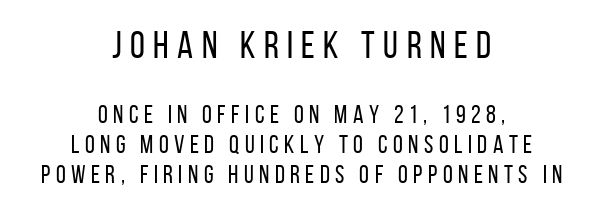
The image shows 38 px regular-weight, condensed sans-serif type, upright; set centered, line spacing 1.2x, unusually wide letter spacing (+0.22 em), not underlined; the first (top) block is 1.52x larger; low stroke contrast and a large x-height.
